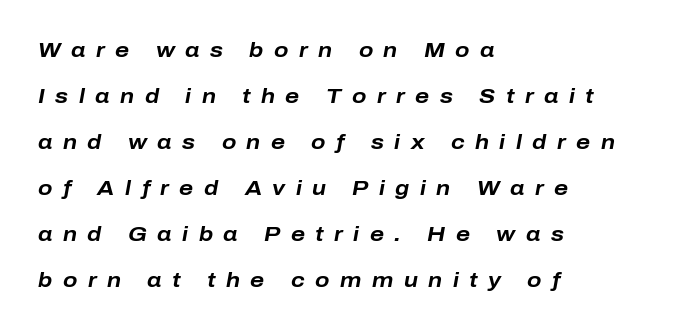
Layout note: lines flush left. These lines have a slow, spaced-out rhythm from letter to letter. Rule under the text: the space is simply empty. Notice how thick the strokes are: this is what a full bold looks like. The leading is generous, giving the passage an open texture. The text carries the slant typical of an italic or oblique font.
